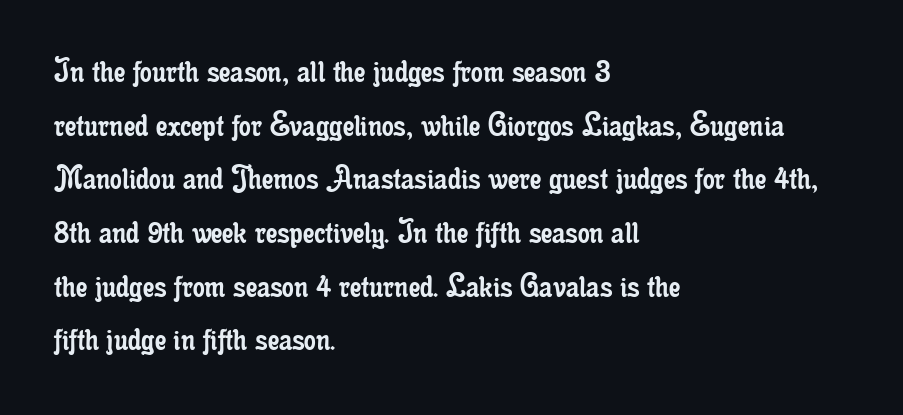
Q: Is the text bold? A: No.
Q: Is the text italic (slanted)? A: No, it is upright.
Q: Is the typeface a serif or a sans-serif typeface? A: Serif.
Q: Is the text underlined? A: No.
Q: How is the paragraph aligned? A: Left-aligned.
Q: Is the spacing between letters normal or unusually wide? A: Normal.
Q: Is the spacing between lines tight, normal or loose? A: Normal.
Q: Width (condensed, normal, or wide)? A: Condensed.
Q: Stroke contrast? A: Low.
Q: x-height? A: Small.
Q: Monospaced? A: No.
